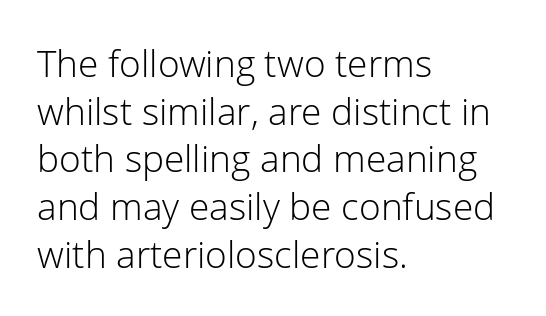
The letters advance in unequal steps, a hallmark of proportional type. Posture: straight, roman, zero tilt. This block has exactly the height ordinary leading produces. Left-aligned paragraph, ragged on the right. To sum up the face: it is a sans, with no serifs.
